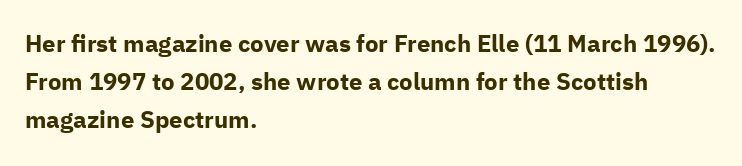
{"italic": "no", "bold": "yes", "underline": "no", "align": "left", "line_spacing": "normal", "line_spacing_ratio": 1.58, "letter_spacing": "normal", "letter_spacing_em": 0.0, "glyph_px": 24}
